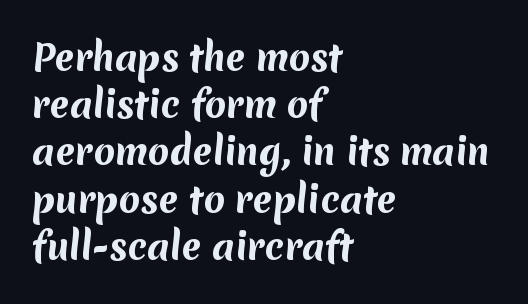
This sample keeps an unexceptional amount of space between lines. A classic flush-left, rag-right setting is used for this passage. Check where the strokes stop: nothing finishes them off — pure sans. Students, note that the glyphs here touch the page at normal intervals. Proportional: the letters do not fall into vertical columns. Descenders hang freely into open space.
